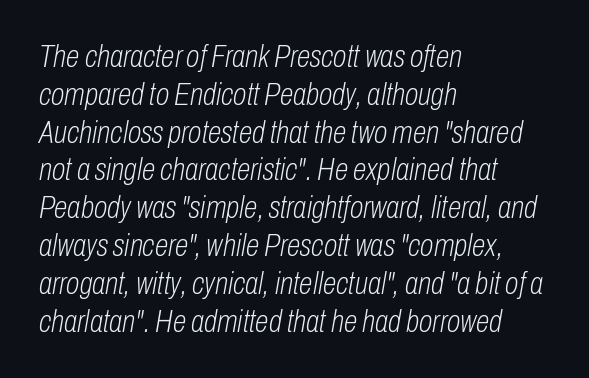
Slant detected: the letters are inclined. Caption: multi-line text, flush left, ragged right. The type is set solid horizontally, with unmodified tracking. Letters have the restrained weight of plain body copy at most. The glyphs are unaccompanied by any horizontal stroke below them.
